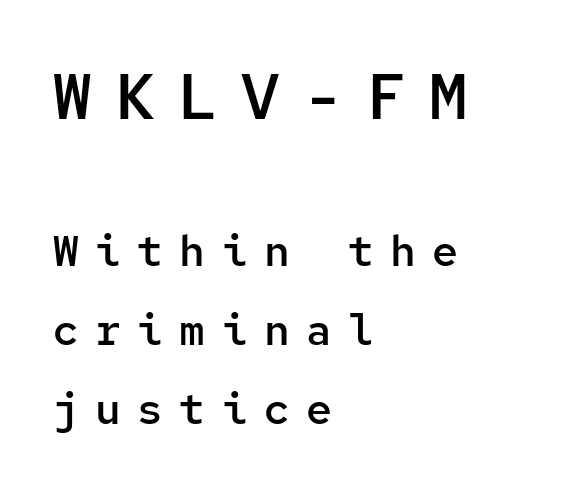
The image shows 64 px semibold sans-serif type, upright, monospaced; set left-aligned, line spacing 1.84x, unusually wide letter spacing (+0.38 em), not underlined; the first (top) block is 1.49x larger; low stroke contrast and a medium x-height.
